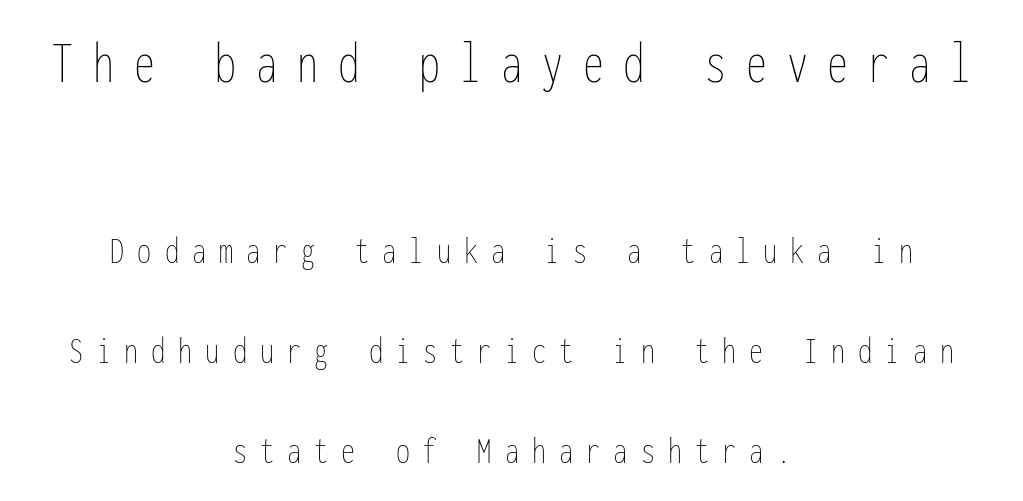
The image shows 60 px thin, condensed type, upright, monospaced; set centered, loose line spacing (2.5x), unusually wide letter spacing (+0.33 em), not underlined; the first (top) block is 1.5x larger; low stroke contrast and a medium x-height.
